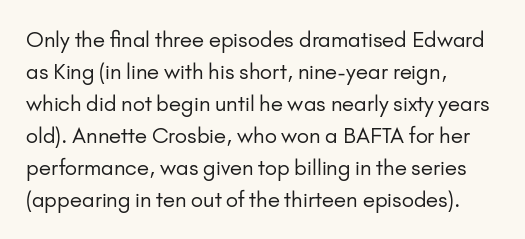
{"italic": "no", "bold": "no", "underline": "no", "align": "left", "line_spacing": "normal", "line_spacing_ratio": 1.52, "letter_spacing": "normal", "letter_spacing_em": 0.0, "glyph_px": 21}
